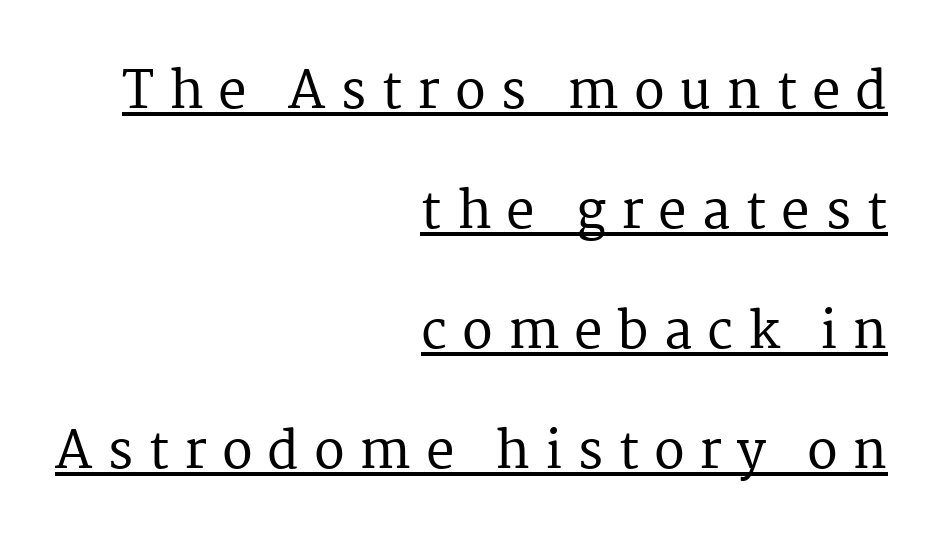
Stroke terminals: seriffed. The letters advance in unequal steps, a hallmark of proportional type. Posture: upright roman. One-word summary of the alignment: right. Loosely led — the rows are spread out.
